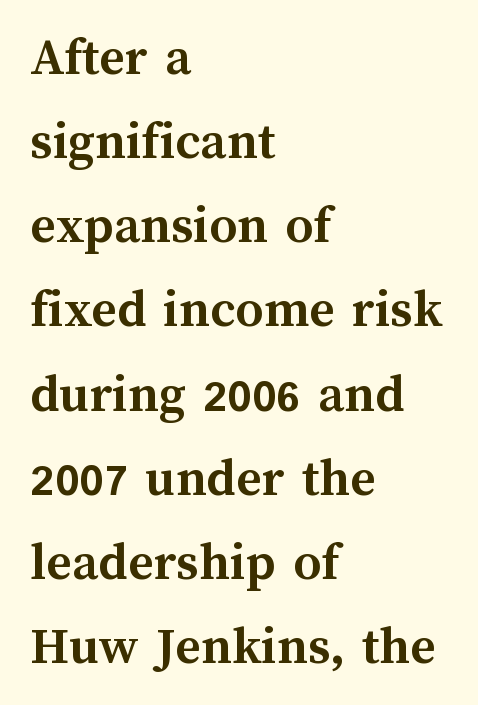
You could not count columns in this text — the font is proportionally spaced. The space directly below the letters is spotless. Plenty of ink on the page — the face is bold. Posture: straight, roman, zero tilt. The rows are spaced the way most documents space them.
